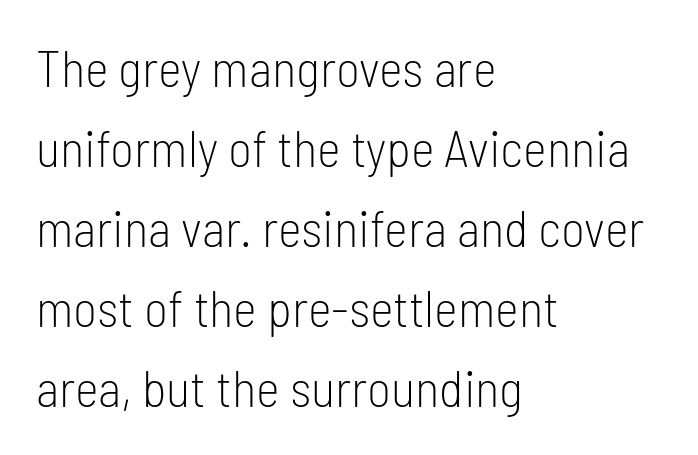
The image shows 51 px light, condensed sans-serif type, upright; set left-aligned, normal line spacing (1.57x), normal letter spacing, not underlined; low stroke contrast and a medium x-height.
